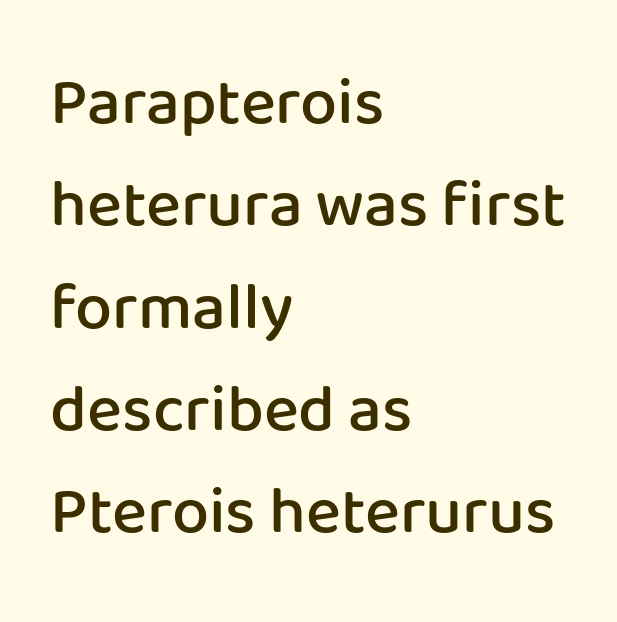
In CSS terms this would be text-align: left. Tracking here is standard; glyphs follow each other at the usual distance. Summary of vertical rhythm: regular, with standard interline spacing. Has an underline been added? It has not. These lines were composed using upright roman letters.
